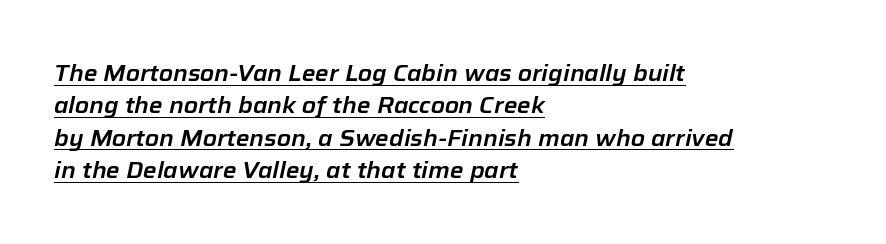
Q: Is the text italic (slanted)? A: Yes, it leans right by about 12 degrees.
Q: Is the text underlined? A: Yes.
Q: How is the paragraph aligned? A: Left-aligned.
Q: Is the spacing between letters normal or unusually wide? A: Normal.
Q: Is the spacing between lines tight, normal or loose? A: Normal.
